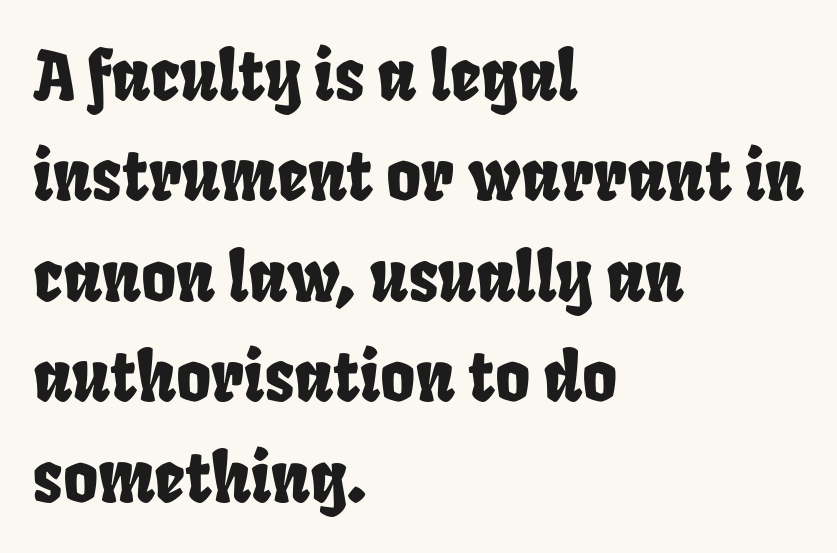
{"serif": "no", "width": "condensed", "stroke_contrast": "low", "x_height": "large", "monospaced": "no", "underline": "no", "align": "left", "line_spacing": "normal", "line_spacing_ratio": 1.5, "letter_spacing": "normal", "letter_spacing_em": 0.0, "glyph_px": 67}
